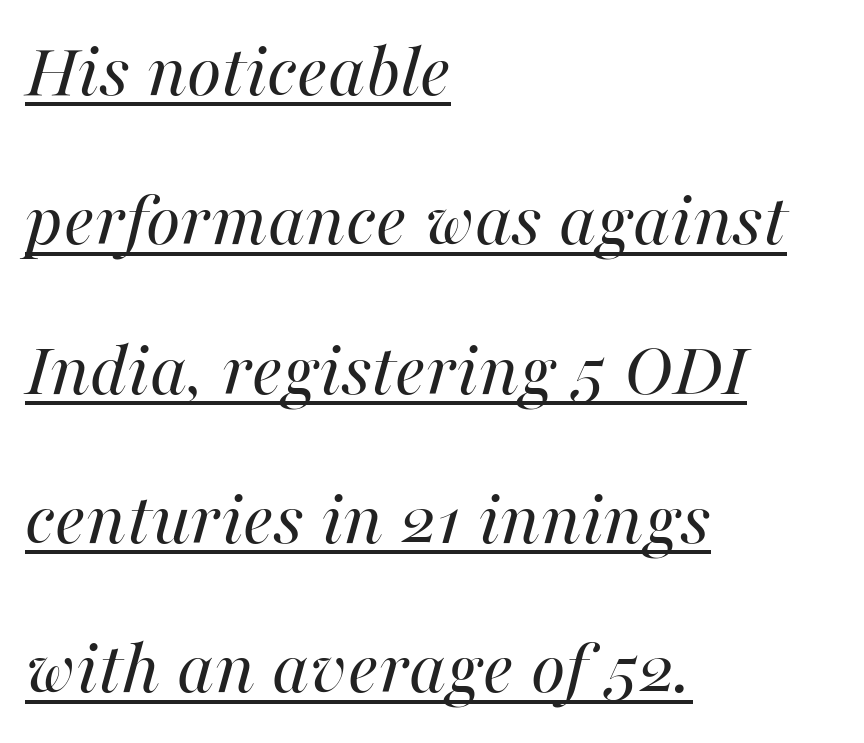
Standard letterfit; no display-style spreading of the glyphs. No chunkiness to these letters — they're not bold. The passage shown leans; its letterforms are oblique. The rendering anchors every line to the left-hand side. The rendering uses natural spacing where letterforms have individual widths.
